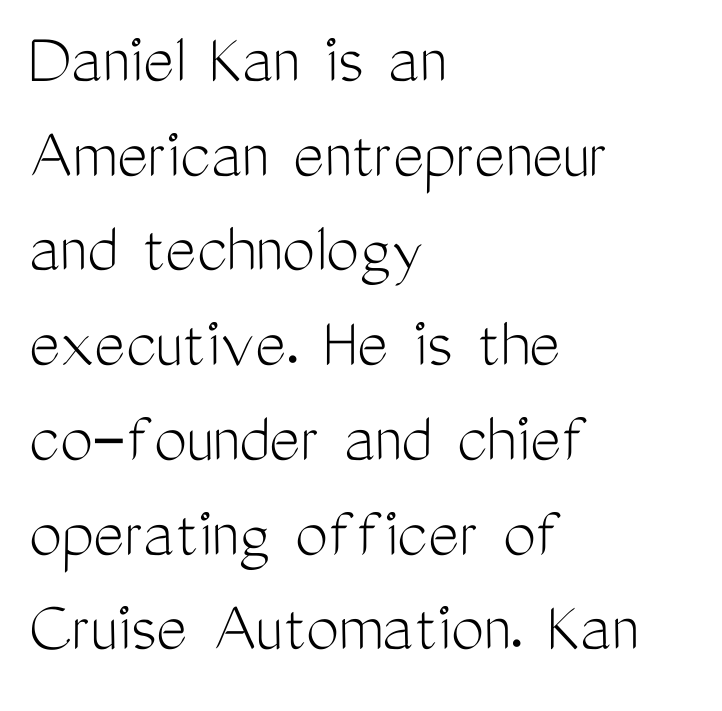
{"serif": "no", "italic": "no", "bold": "no", "weight": "light", "width": "condensed", "stroke_contrast": "medium", "x_height": "medium", "monospaced": "no", "underline": "no", "align": "left", "line_spacing": "normal", "line_spacing_ratio": 1.28, "letter_spacing": "normal", "letter_spacing_em": 0.0, "glyph_px": 74}
